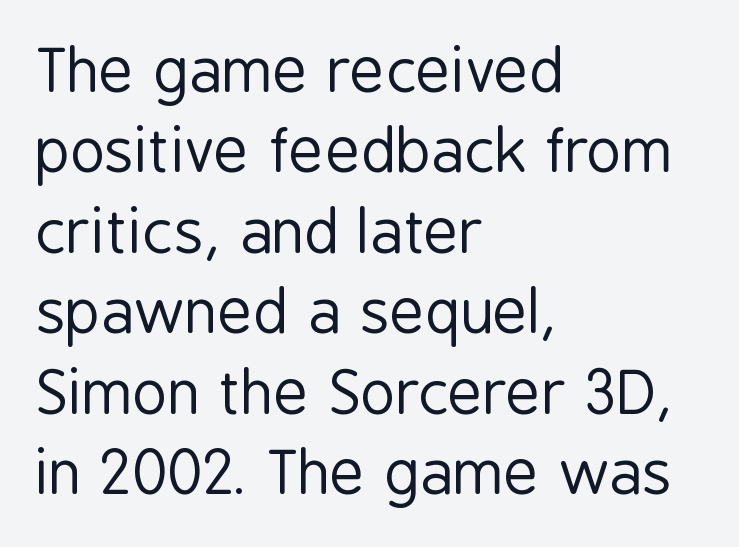
Q: Is the text bold? A: No.
Q: Is the text italic (slanted)? A: No, it is upright.
Q: Is the typeface a serif or a sans-serif typeface? A: Sans-serif.
Q: Is the text underlined? A: No.
Q: How is the paragraph aligned? A: Left-aligned.
Q: Is the spacing between letters normal or unusually wide? A: Normal.
Q: Is the spacing between lines tight, normal or loose? A: Normal.
Q: Width (condensed, normal, or wide)? A: Condensed.
Q: Stroke contrast? A: Low.
Q: x-height? A: Medium.
Q: Monospaced? A: No.
